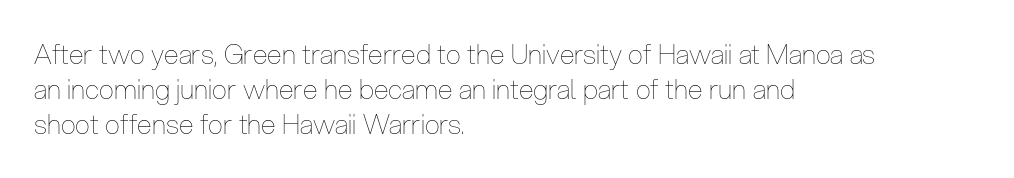
Style check: upright. Plain, unruled lines of type. The paragraph has a hard left edge and a soft right edge. This rendering leaves character spacing at its baseline value. A typesetter would call this leading conventional body-copy spacing. These glyphs show unthickened strokes, regular width or finer.
